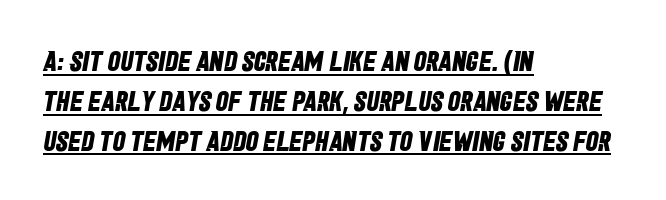
The rendering uses a moderate line-height, typical for paragraphs. This rendering features underlined lettering. Character widths vary here, with narrow letters taking less room than wide ones. Here the glyphs are tracked normally, forming tight word shapes. The text was rendered using a sans face with plain stroke endings.
